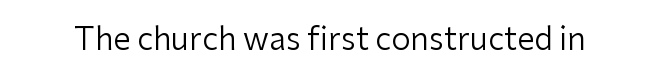
{"serif": "no", "italic": "no", "bold": "no", "weight": "regular", "width": "normal", "stroke_contrast": "low", "x_height": "medium", "monospaced": "no", "underline": "no", "letter_spacing": "normal", "letter_spacing_em": 0.0, "glyph_px": 31}
